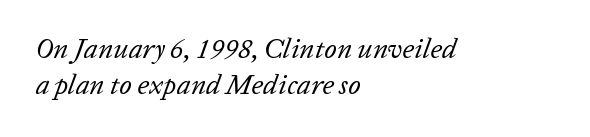
Is the block centered? No — it sits flush against the left margin. Interline gaps are of average width in this sample. The letters advance in unequal steps, a hallmark of proportional type. Weight: not bold — regular or lighter. Rendered with sloped, italic letterforms.
